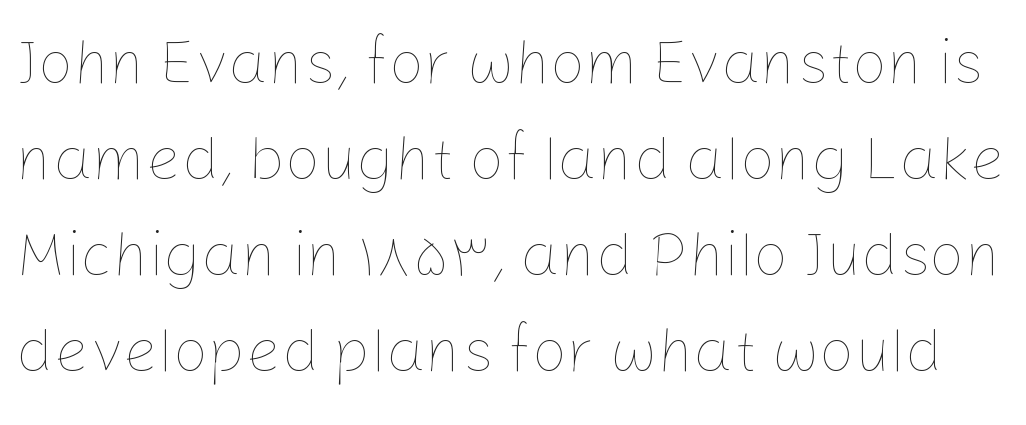
Q: Is the text bold? A: No.
Q: Is the text italic (slanted)? A: No, it is upright.
Q: Is the text underlined? A: No.
Q: Is the spacing between letters normal or unusually wide? A: Normal.
Q: Is the spacing between lines tight, normal or loose? A: Normal.
Q: Width (condensed, normal, or wide)? A: Normal.
Q: Stroke contrast? A: Low.
Q: x-height? A: Medium.
Q: Monospaced? A: No.
